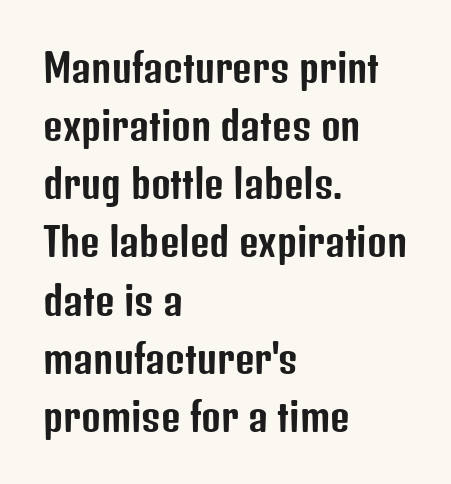
Between one letter and the next there's only the usual sliver of space. Honestly, there is no underline to notice here at all. This is sans-serif lettering, the kind often seen on screens and signage. Each new line begins a customary step beneath the previous one. The setting favours the left margin, as ordinary paragraphs usually do.
